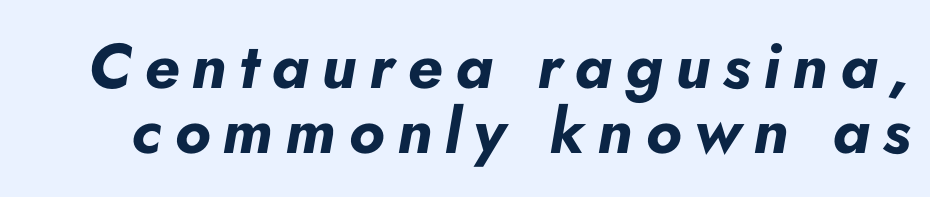
The image shows 63 px bold type, italic (leaning right); set tight line spacing (1.03x), unusually wide letter spacing (+0.2 em), not underlined; low stroke contrast and a small x-height.
